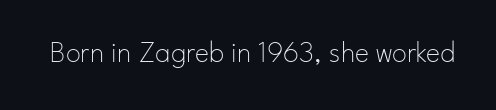
{"serif": "no", "italic": "no", "bold": "no", "weight": "thin", "width": "normal", "stroke_contrast": "low", "x_height": "small", "monospaced": "no", "underline": "no", "letter_spacing": "normal", "letter_spacing_em": 0.0, "glyph_px": 30}
